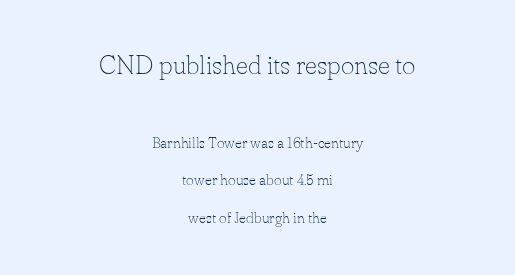
{"italic": "no", "bold": "no", "underline": "no", "align": "center", "line_spacing": "loose", "line_spacing_ratio": 2.48, "letter_spacing": "normal", "letter_spacing_em": 0.0, "larger_block": "first", "size_ratio": 1.73, "glyph_px": 26}
